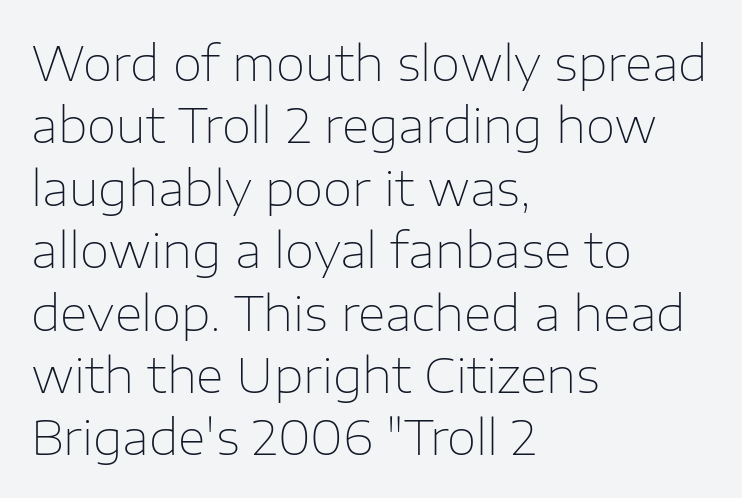
Q: Is the text bold? A: No.
Q: Is the text italic (slanted)? A: No, it is upright.
Q: Is the typeface a serif or a sans-serif typeface? A: Sans-serif.
Q: Is the text underlined? A: No.
Q: How is the paragraph aligned? A: Left-aligned.
Q: Is the spacing between letters normal or unusually wide? A: Normal.
Q: Is the spacing between lines tight, normal or loose? A: Normal.
Q: Width (condensed, normal, or wide)? A: Normal.
Q: Stroke contrast? A: Low.
Q: x-height? A: Medium.
Q: Monospaced? A: No.
